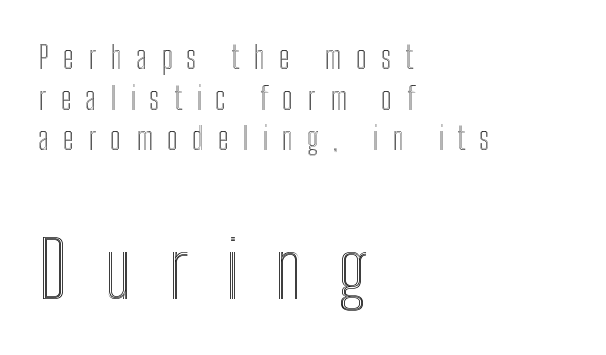
The image shows 78 px condensed type, upright; set left-aligned, normal line spacing (1.31x), unusually wide letter spacing (+0.46 em), not underlined; the second (bottom) block is 2.52x larger; a medium x-height.
